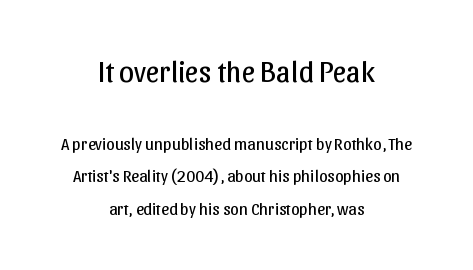
Q: Is the text bold? A: No.
Q: Is the text italic (slanted)? A: No, it is upright.
Q: Is the typeface a serif or a sans-serif typeface? A: Sans-serif.
Q: Is the text underlined? A: No.
Q: How is the paragraph aligned? A: Centered.
Q: Is the spacing between letters normal or unusually wide? A: Normal.
Q: Is the spacing between lines tight, normal or loose? A: Loose.
Q: Which block of text is set in a larger size, the first (top) or the second (bottom)? A: The first (top) one.
Q: Width (condensed, normal, or wide)? A: Normal.
Q: Stroke contrast? A: Low.
Q: x-height? A: Medium.
Q: Monospaced? A: No.
